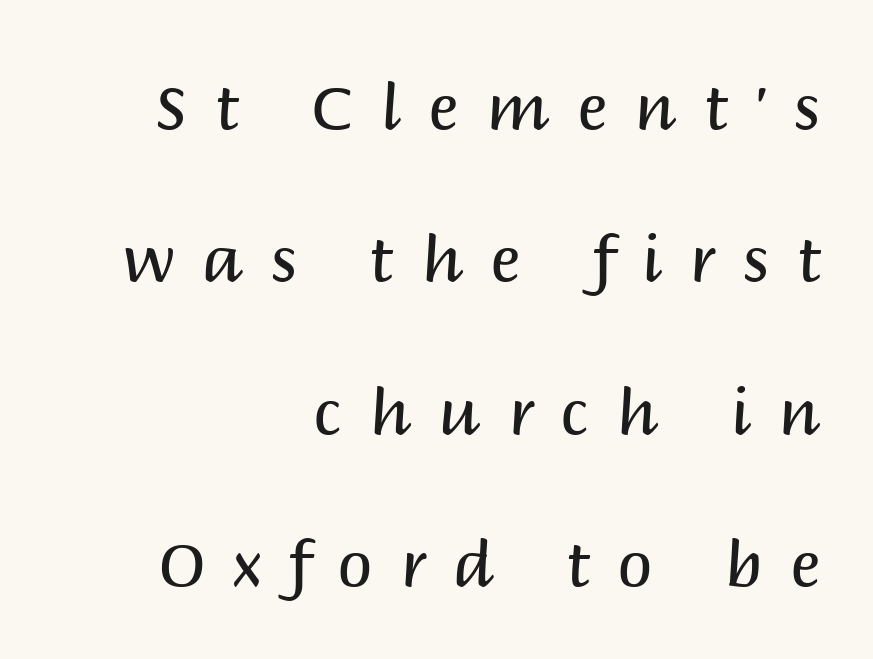
Q: Is the text bold? A: No.
Q: Is the text italic (slanted)? A: Yes.
Q: Is the typeface a serif or a sans-serif typeface? A: Sans-serif.
Q: Is the text underlined? A: No.
Q: How is the paragraph aligned? A: Right-aligned.
Q: Is the spacing between letters normal or unusually wide? A: Unusually wide.
Q: Is the spacing between lines tight, normal or loose? A: Loose.
Q: Width (condensed, normal, or wide)? A: Normal.
Q: Stroke contrast? A: Medium.
Q: x-height? A: Large.
Q: Monospaced? A: No.
